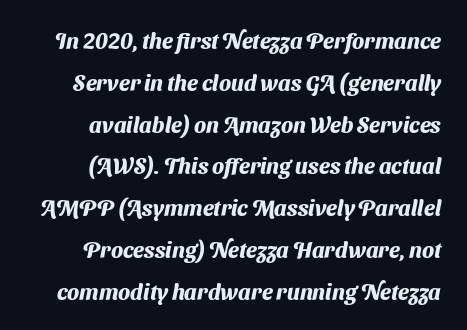
The image shows 22 px bold type; set loose line spacing (1.9x), normal letter spacing, not underlined.
